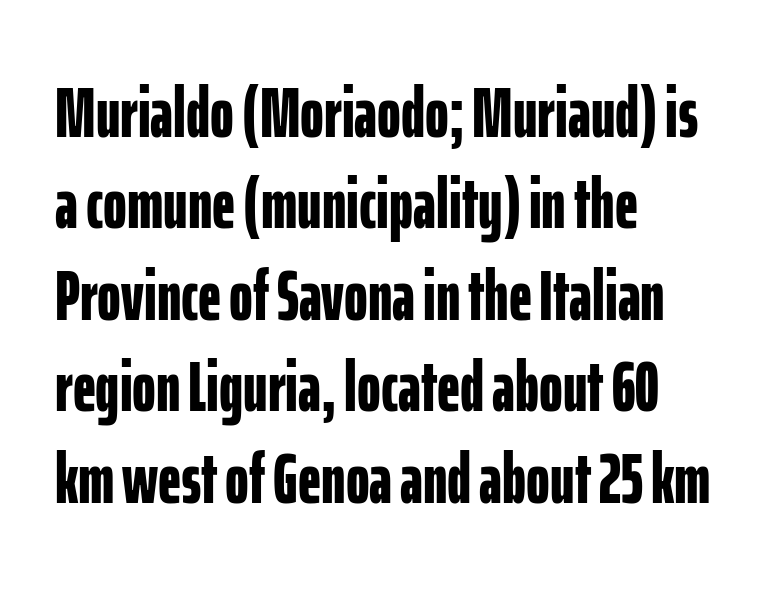
The image shows 72 px bold, condensed sans-serif type, upright; set left-aligned, normal line spacing (1.27x), normal letter spacing, not underlined; low stroke contrast and a medium x-height.
